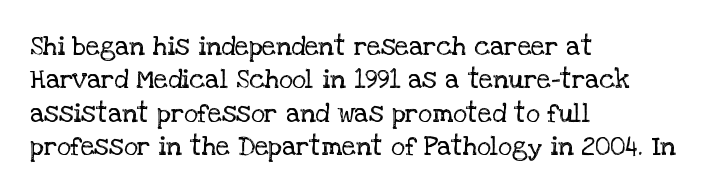
The image shows 27 px text type, upright; set left-aligned, line spacing 1.24x, normal letter spacing, not underlined.
